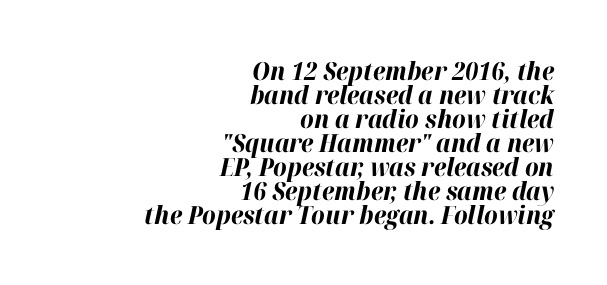
Q: Is the text bold? A: Yes.
Q: Is the text italic (slanted)? A: Yes, it leans right by about 12 degrees.
Q: Is the text underlined? A: No.
Q: How is the paragraph aligned? A: Right-aligned.
Q: Is the spacing between letters normal or unusually wide? A: Normal.
Q: Is the spacing between lines tight, normal or loose? A: Tight.
